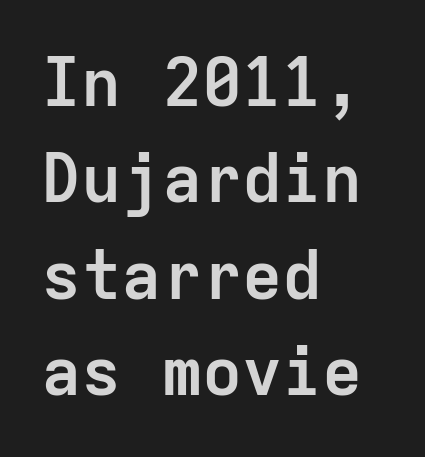
{"serif": "no", "italic": "no", "bold": "yes", "weight": "semibold", "width": "normal", "stroke_contrast": "low", "x_height": "medium", "monospaced": "yes", "underline": "no", "align": "left", "line_spacing": "normal", "line_spacing_ratio": 1.44, "letter_spacing": "normal", "letter_spacing_em": 0.0, "glyph_px": 67}
